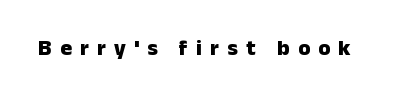
The image shows 22 px bold type, upright; set unusually wide letter spacing (+0.37 em), not underlined.
